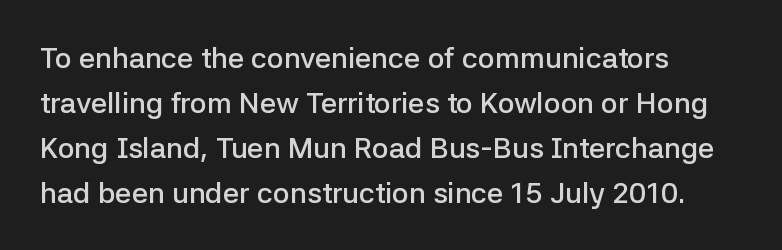
A typesetter would call this proportional, since set widths differ per character. The passage shown is typeset with a sans-serif family. Italic? Not at all — the glyphs are vertical. A typesetter would call this leading conventional body-copy spacing.
